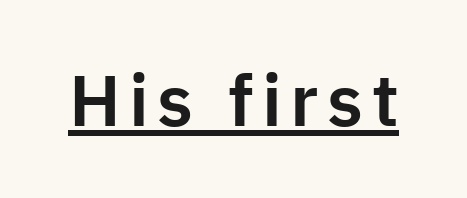
Quick note: not italic, upright. The glyphs in this specimen are sans serif. Check the space under the baseline: a stroke is drawn there. The rendering uses natural spacing where letterforms have individual widths.
